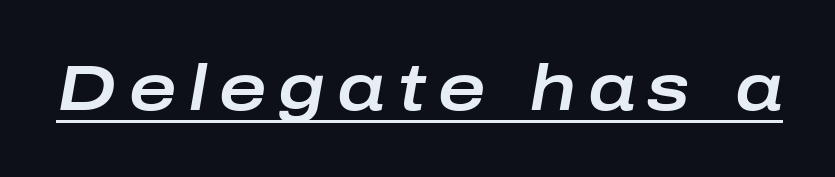
The image shows 64 px wide type, italic (leaning right); set underlined; low stroke contrast and a medium x-height.
